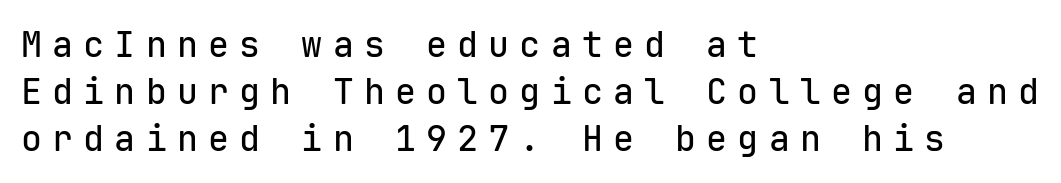
What's the leading like? Ordinary, nothing unusual. Descender tails drop into unmarked territory. Ascenders rise straight up at ninety degrees. Tracking here is generous; glyphs stand well apart from one another. In terms of letterform style, serifs are entirely absent.
